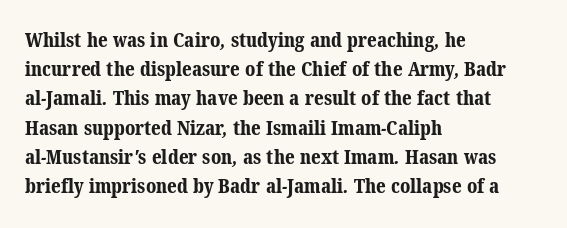
The sample has been set heavy, in full bold. Glyph-to-glyph distance matches everyday printed text. The rows are spaced the way most documents space them. The zone under the glyphs is completely vacant. Every row of glyphs begins at an identical x-position on the left.
